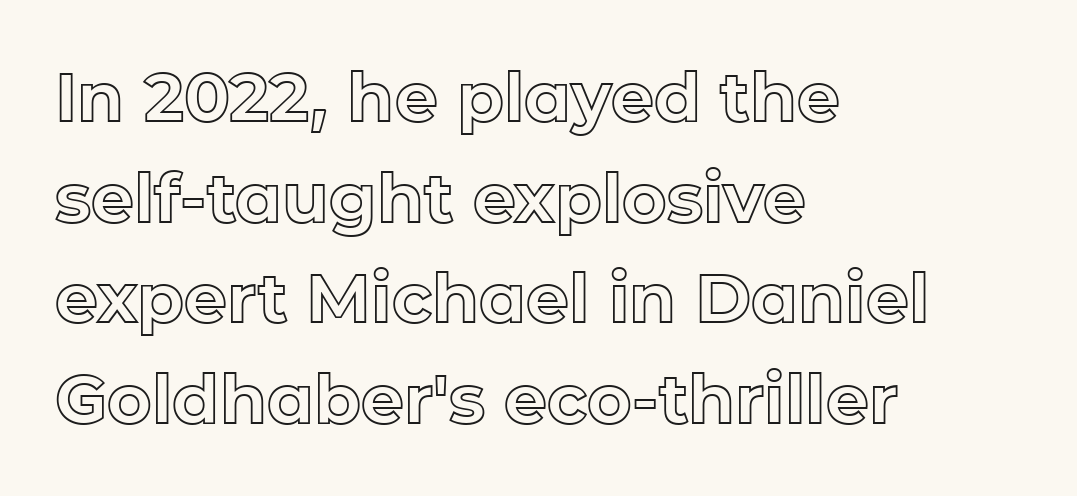
The image shows 68 px text type, upright; set left-aligned, normal line spacing (1.48x), normal letter spacing, not underlined; a medium x-height.
